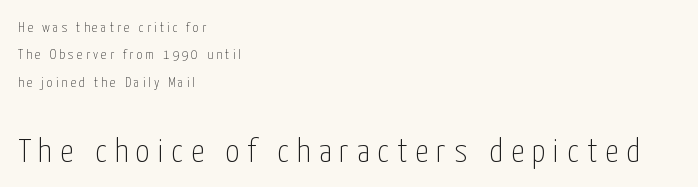
The lines in this sample share a left origin and differ only in where they stop. The passage shown has open, widely tracked lettering throughout. The later block is typeset at a bigger size than the earlier block. Unlike italic type, these characters show no tilt at all. The typeface chosen for these lines omits serifs.
